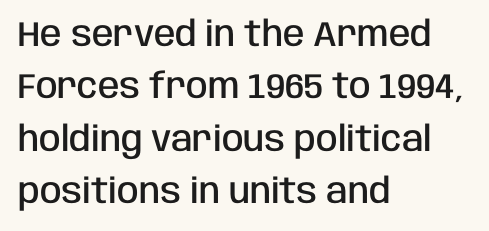
Q: Is the text bold? A: Semi-bold.
Q: Is the text italic (slanted)? A: No, it is upright.
Q: Is the typeface a serif or a sans-serif typeface? A: Sans-serif.
Q: Is the text underlined? A: No.
Q: How is the paragraph aligned? A: Left-aligned.
Q: Is the spacing between letters normal or unusually wide? A: Normal.
Q: Is the spacing between lines tight, normal or loose? A: Normal.
Q: Width (condensed, normal, or wide)? A: Condensed.
Q: Stroke contrast? A: Low.
Q: x-height? A: Large.
Q: Monospaced? A: No.
